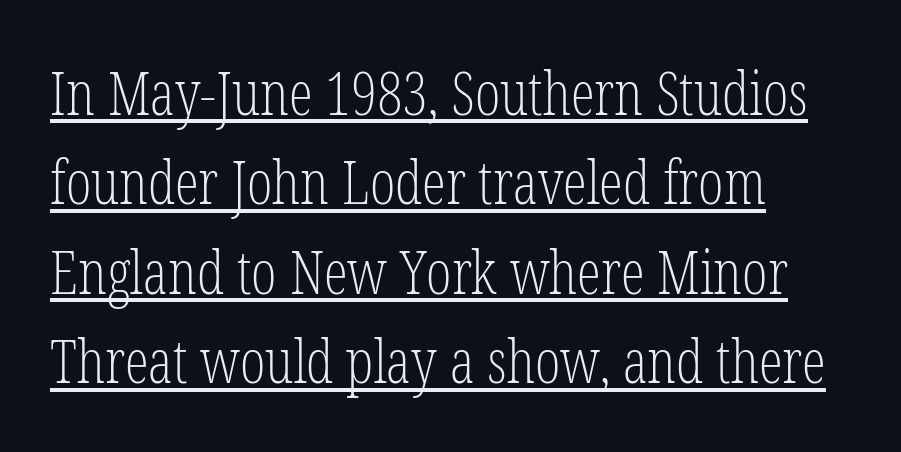
The image shows 60 px light, condensed serif type, upright; set left-aligned, normal line spacing (1.49x), normal letter spacing, underlined; low stroke contrast and a medium x-height.
